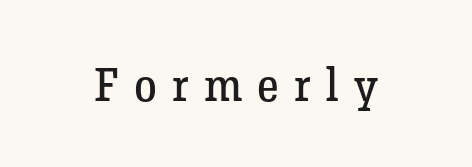
Posture: vertical. Unlike a clean sans, this face finishes its strokes with serifs. A typesetter would call this heavily tracked-out type. Proportional: the letters do not fall into vertical columns. Unbolded letterforms with no extra heft.
